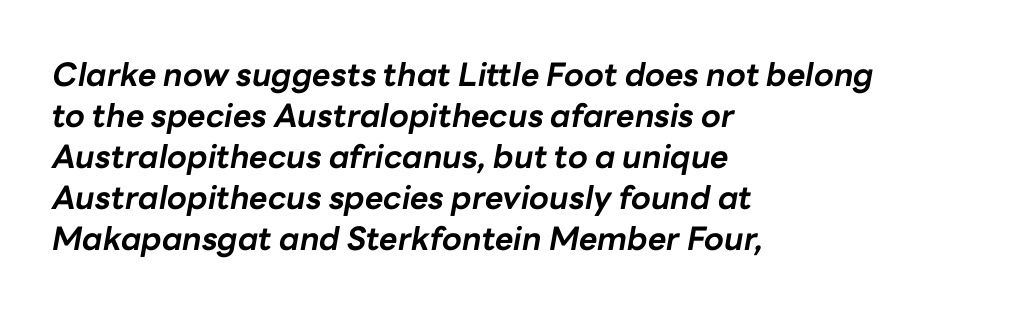
The string is rendered with underlining switched off. What's the leading like? Ordinary, nothing unusual. Think of a printed novel: that variable character pitch is what you see here. In terms of weight, the rendering is a true, heavy bold.
